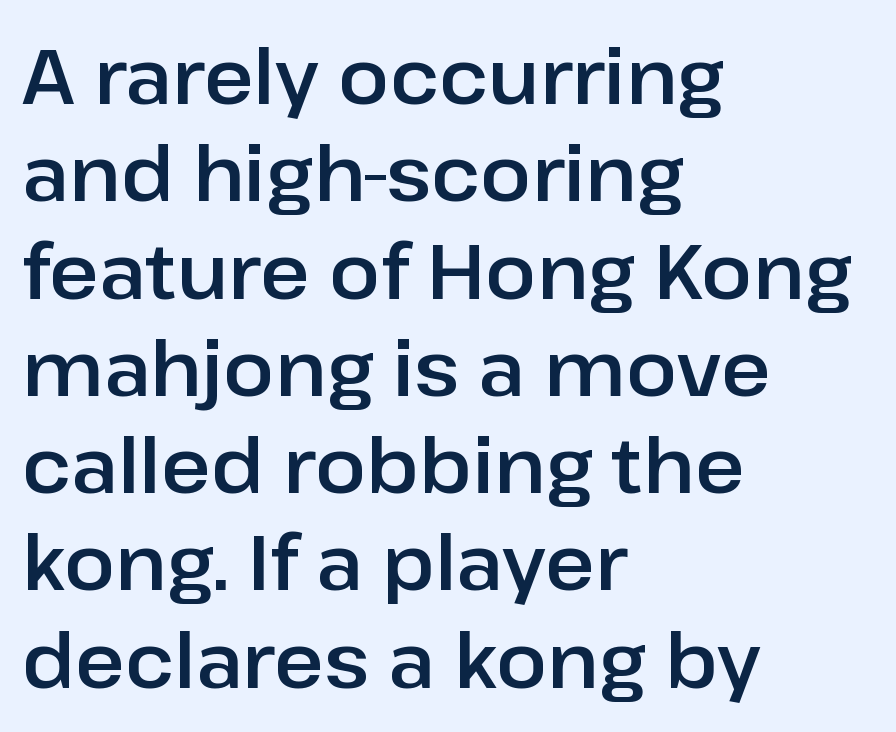
These lines are composed in type without serifs. The letters sit at their default tracking, neither squeezed nor spread. Posture: vertical. The face used here is proportionally spaced, like ordinary book or web type. The paragraph has a hard left edge and a soft right edge. The rendering uses a moderate line-height, typical for paragraphs.
